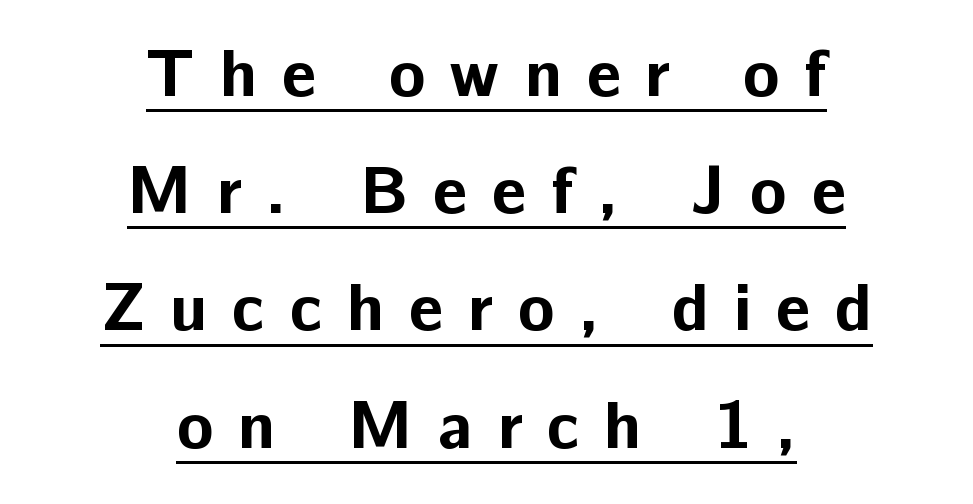
Where is the straight margin? There isn't one; the lines are centered. As a designer I'd log this as weight 700, bold. The rendering shows plain stroke endings on the letterforms — a sans-serif design. This sample has the flowing, uneven cadence of proportional lettering.
